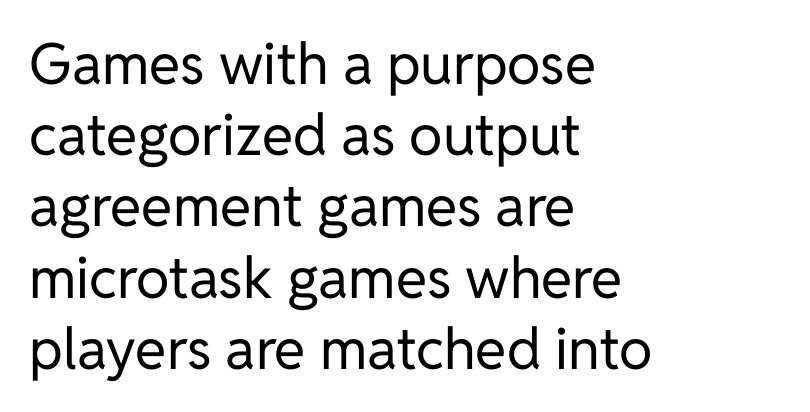
{"serif": "no", "italic": "no", "bold": "no", "weight": "regular", "width": "normal", "stroke_contrast": "low", "x_height": "medium", "monospaced": "no", "underline": "no", "align": "left", "line_spacing": "normal", "line_spacing_ratio": 1.25, "letter_spacing": "normal", "letter_spacing_em": 0.0, "glyph_px": 57}
